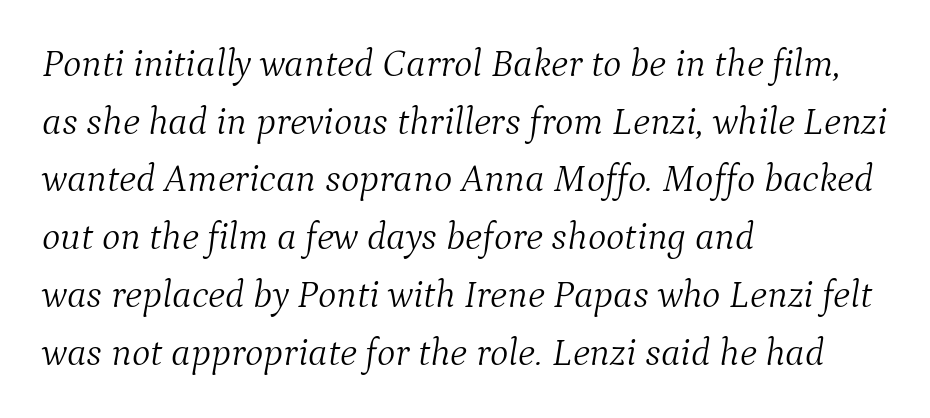
The image shows 39 px light serif type, italic (leaning right); set left-aligned, normal line spacing (1.48x), normal letter spacing, not underlined; medium stroke contrast and a medium x-height.
